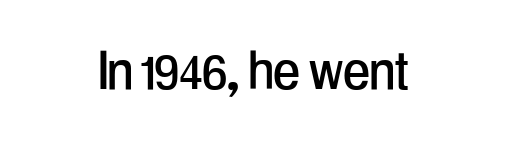
The image shows 64 px condensed sans-serif type, upright; set normal letter spacing, not underlined; low stroke contrast and a medium x-height.
